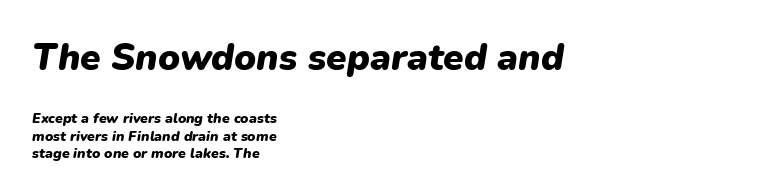
The image shows 37 px heavy type, italic (leaning right); set left-aligned, normal line spacing (1.26x), normal letter spacing, not underlined; the first (top) block is 2.64x larger; low stroke contrast and a medium x-height.
